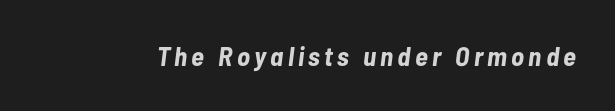
The axis of the letterforms is tilted away from vertical. Does the weight exceed regular? Yes, all the way to bold. Unmarked baselines from the first word to the last.
